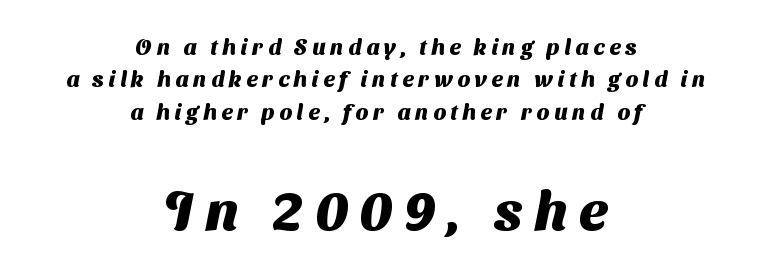
Weight check: bold — yes, fully. The passage shown is typeset with a sans-serif family. These lines have a slow, spaced-out rhythm from letter to letter. Proportional: the letters do not fall into vertical columns. The typesetter chose a symmetrical, centered arrangement here.
